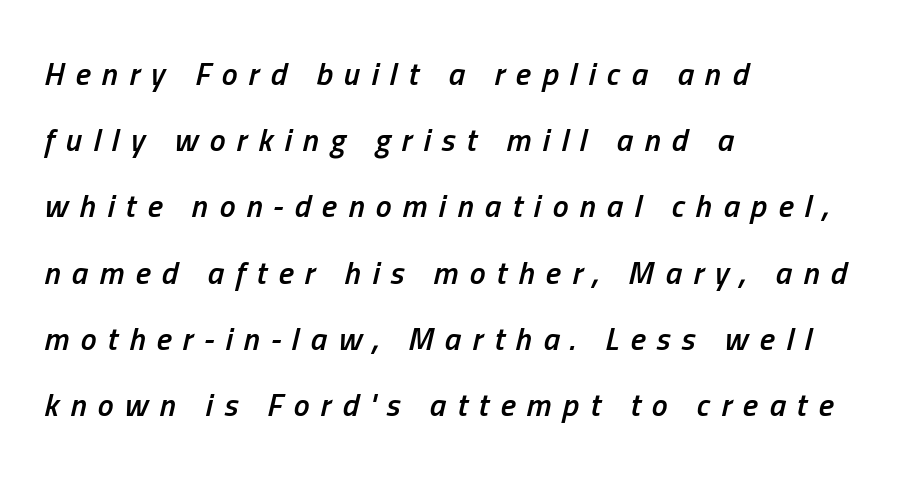
{"italic": "yes", "lean": "right", "slant_degrees": 13, "bold": "semi", "weight": "semibold", "width": "condensed", "stroke_contrast": "low", "x_height": "medium", "monospaced": "no", "underline": "no", "align": "left", "line_spacing": "loose", "line_spacing_ratio": 2.07, "letter_spacing": "wide", "letter_spacing_em": 0.35, "glyph_px": 32}
